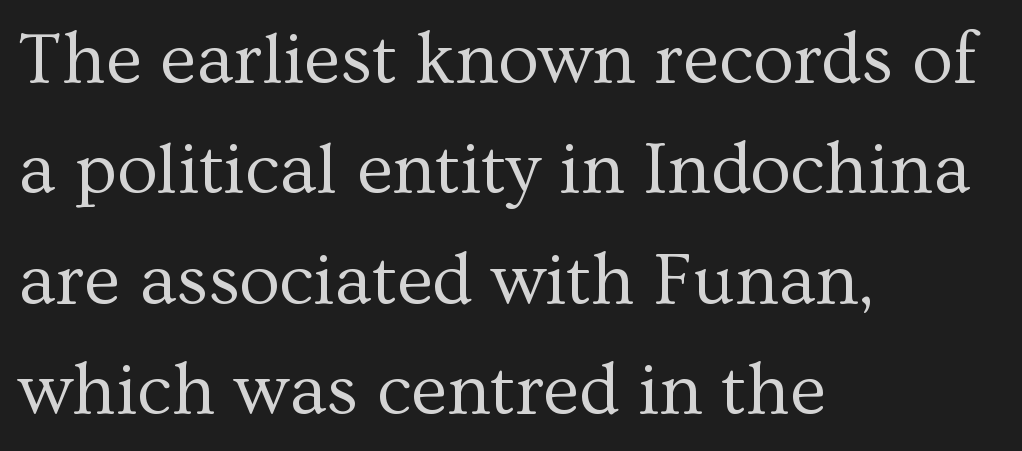
The image shows 74 px regular-weight serif type, upright; set left-aligned, normal line spacing (1.49x), normal letter spacing, not underlined; medium stroke contrast and a medium x-height.
